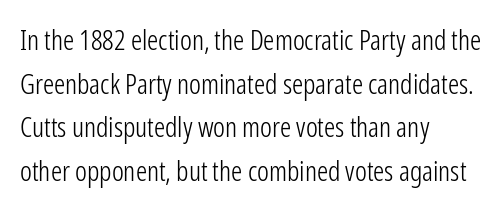
{"serif": "no", "italic": "no", "bold": "no", "weight": "light", "width": "condensed", "stroke_contrast": "low", "x_height": "medium", "monospaced": "no", "underline": "no", "align": "left", "line_spacing": "normal", "line_spacing_ratio": 1.56, "letter_spacing": "normal", "letter_spacing_em": 0.0, "glyph_px": 28}
